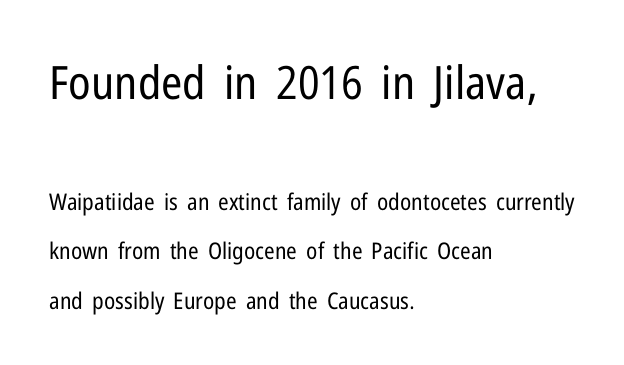
Think of a printed novel: that variable character pitch is what you see here. Look at the glyph heights: the upper group is clearly the bigger setting. Compared with a centered layout, this one pins lines to the left instead. Stroke thickness stays within the range of a standard reading face or lighter. Spacing between characters is what you'd get straight out of the box. These lines stand farther apart than default settings would place them.
